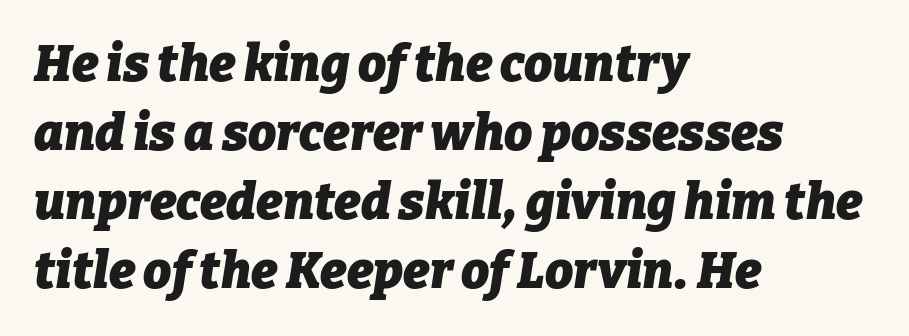
{"italic": "yes", "lean": "right", "slant_degrees": 9, "bold": "yes", "weight": "heavy", "width": "normal", "stroke_contrast": "low", "x_height": "medium", "monospaced": "no", "underline": "no", "align": "left", "line_spacing": "normal", "line_spacing_ratio": 1.38, "letter_spacing": "normal", "letter_spacing_em": 0.0, "glyph_px": 50}
